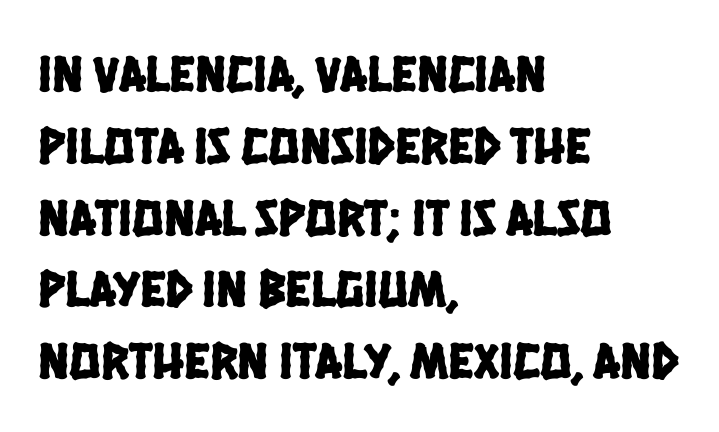
Type without underlining. The font family rendered here belongs to the sans-serif group. Layout note: lines flush left. You could call the tracking neutral — neither tight nor loose.
